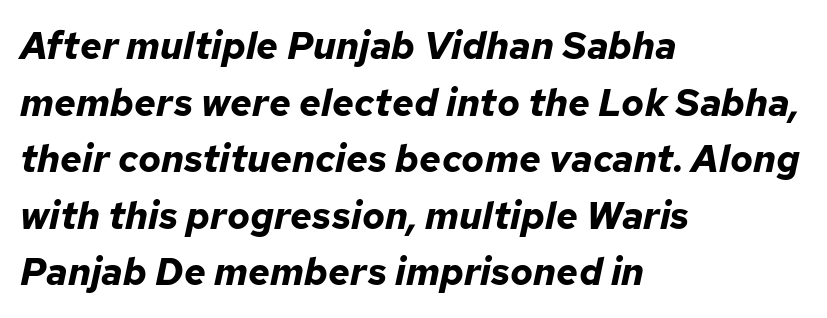
Q: Is the text bold? A: Yes.
Q: Is the text italic (slanted)? A: Yes, it leans right by about 12 degrees.
Q: Is the text underlined? A: No.
Q: How is the paragraph aligned? A: Left-aligned.
Q: Is the spacing between letters normal or unusually wide? A: Normal.
Q: Is the spacing between lines tight, normal or loose? A: Normal.
Q: Width (condensed, normal, or wide)? A: Normal.
Q: Stroke contrast? A: Low.
Q: x-height? A: Medium.
Q: Monospaced? A: No.
